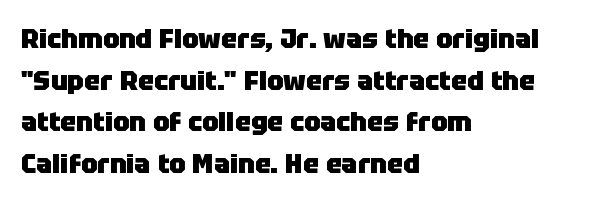
{"italic": "no", "bold": "yes", "underline": "no", "align": "left", "line_spacing": "normal", "line_spacing_ratio": 1.54, "letter_spacing": "normal", "letter_spacing_em": 0.0, "glyph_px": 27}
